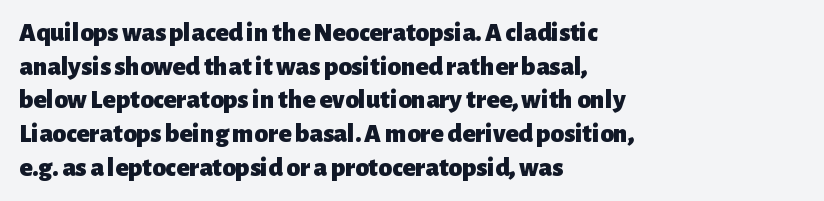
The image shows 27 px bold type, upright; set left-aligned, normal line spacing (1.25x), normal letter spacing, not underlined.
